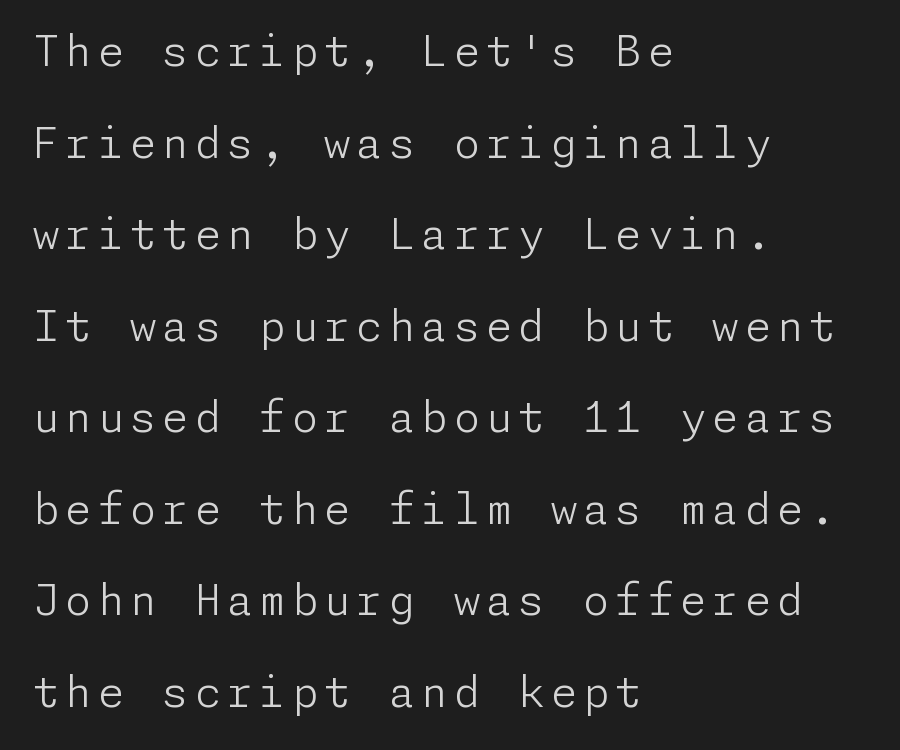
Q: Is the text bold? A: No.
Q: Is the text italic (slanted)? A: No, it is upright.
Q: Is the typeface a serif or a sans-serif typeface? A: Sans-serif.
Q: Is the text underlined? A: No.
Q: How is the paragraph aligned? A: Left-aligned.
Q: Is the spacing between lines tight, normal or loose? A: Loose.
Q: Width (condensed, normal, or wide)? A: Normal.
Q: Stroke contrast? A: Low.
Q: x-height? A: Medium.
